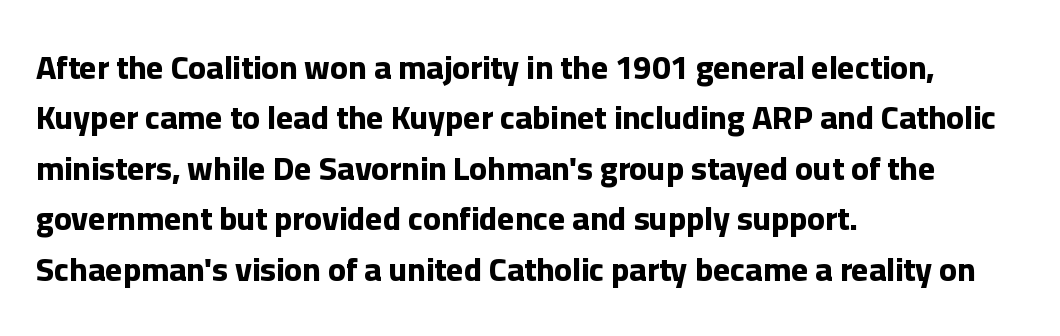
Tracking value appears to be zero — textbook default spacing. The rendering uses a moderate line-height, typical for paragraphs. This is the regular roman posture of the typeface. Nobody drew a line under any word here. Here the designer chose a conventional face with non-uniform glyph widths.
